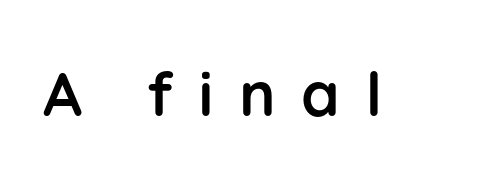
Unlike italic type, these characters show no tilt at all. Honestly, the letter spacing is so wide it's the main thing you notice. The glyphs have the mass of a bold cut. Character widths vary here, with narrow letters taking less room than wide ones. Any mark beneath the type? The region is blank.
